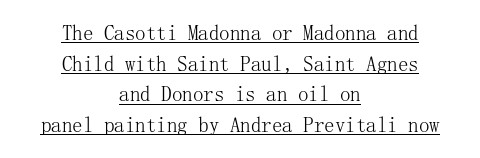
{"italic": "no", "bold": "no", "underline": "yes", "align": "center", "line_spacing": "normal", "line_spacing_ratio": 1.46, "letter_spacing": "normal", "letter_spacing_em": 0.0, "glyph_px": 21}
